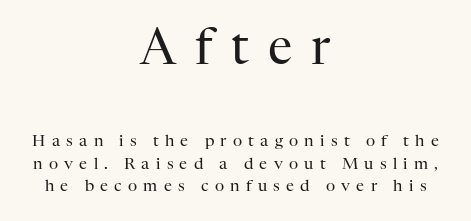
Is this a fixed-width face? No — the glyphs have proportional, varying widths. Unlike a clean sans, this face finishes its strokes with serifs. The passage shown has open, widely tracked lettering throughout. If you folded the block vertically in half, each line would mirror itself in length. Descenders are the only things crossing below the line.
